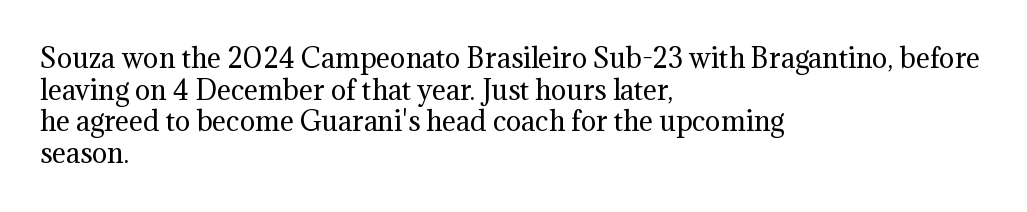
The image shows 26 px text type, upright; set left-aligned, line spacing 1.22x, normal letter spacing, not underlined.
